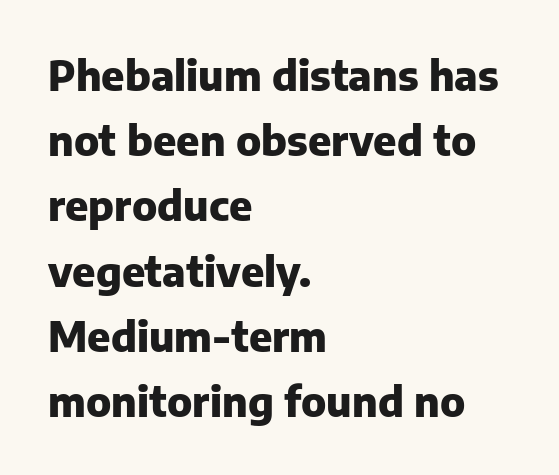
The image shows 41 px heavy sans-serif type, upright; set left-aligned, normal line spacing (1.59x), normal letter spacing, not underlined; low stroke contrast and a medium x-height.
